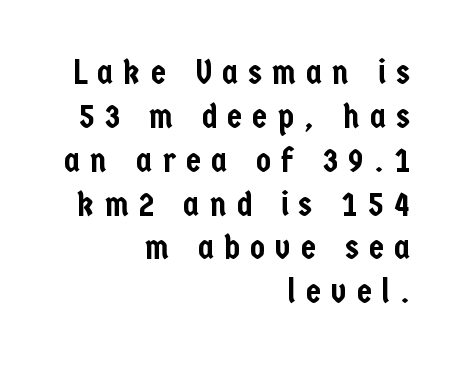
{"serif": "no", "italic": "no", "width": "condensed", "stroke_contrast": "low", "x_height": "medium", "monospaced": "no", "underline": "no", "align": "right", "line_spacing": "normal", "line_spacing_ratio": 1.29, "letter_spacing": "wide", "letter_spacing_em": 0.3, "glyph_px": 34}
